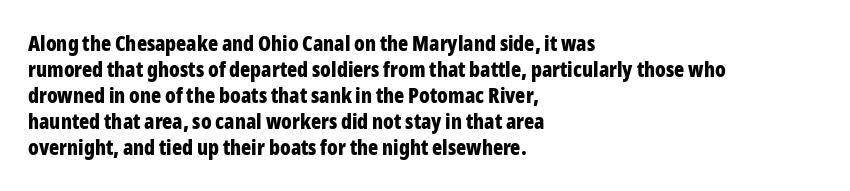
{"italic": "no", "bold": "yes", "underline": "no", "align": "left", "line_spacing_ratio": 1.24, "letter_spacing": "normal", "letter_spacing_em": 0.0, "glyph_px": 21}
